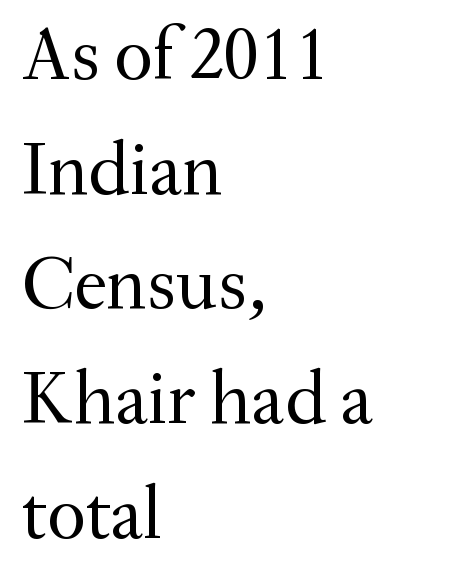
The image shows 75 px regular-weight serif type, upright; set left-aligned, normal line spacing (1.53x), normal letter spacing, not underlined; medium stroke contrast and a small x-height.
